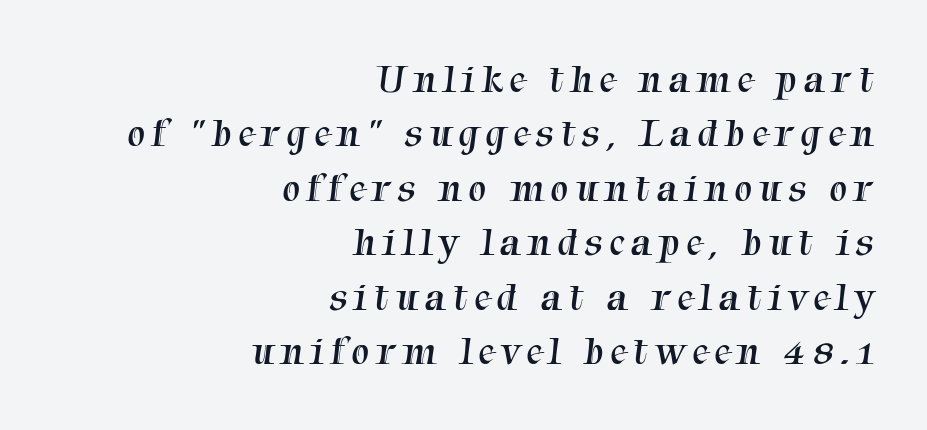
The image shows 40 px regular-weight serif type; set right-aligned, normal line spacing (1.36x), not underlined; medium stroke contrast and a medium x-height.
